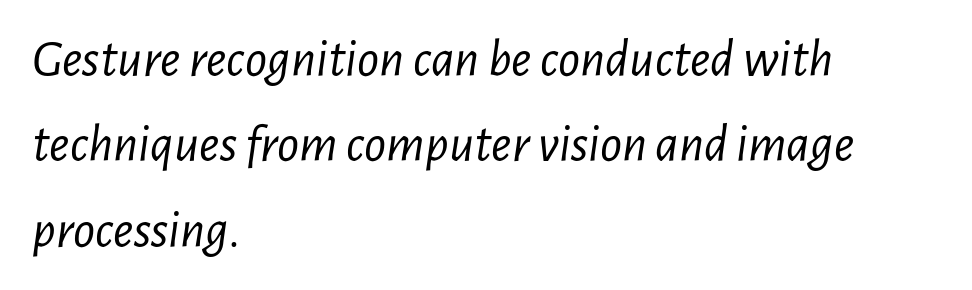
Leading matches the norm, producing a regular column. This sample uses an oblique cut, with every glyph tilted off the vertical. The strip under each line holds only bare page. The face looks like a standard text weight, possibly lighter. Characters follow at the spacing the type designer built in. Character widths vary here, with narrow letters taking less room than wide ones.
